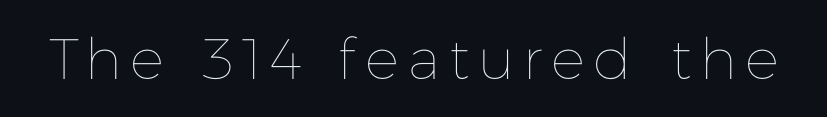
Q: Is the text bold? A: No.
Q: Is the text italic (slanted)? A: No, it is upright.
Q: Is the text underlined? A: No.
Q: Is the spacing between letters normal or unusually wide? A: Unusually wide.
Q: Width (condensed, normal, or wide)? A: Normal.
Q: Stroke contrast? A: Low.
Q: x-height? A: Medium.
Q: Monospaced? A: No.
